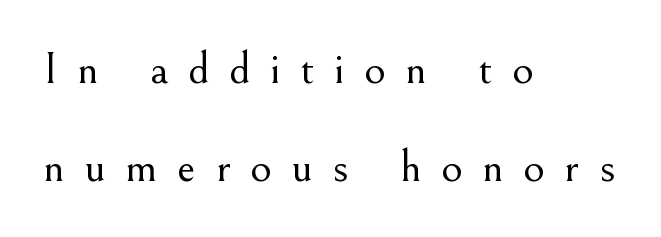
Q: Is the text bold? A: No.
Q: Is the text italic (slanted)? A: No, it is upright.
Q: Is the typeface a serif or a sans-serif typeface? A: Serif.
Q: Is the text underlined? A: No.
Q: How is the paragraph aligned? A: Left-aligned.
Q: Is the spacing between letters normal or unusually wide? A: Unusually wide.
Q: Is the spacing between lines tight, normal or loose? A: Loose.
Q: Width (condensed, normal, or wide)? A: Normal.
Q: Stroke contrast? A: Medium.
Q: x-height? A: Small.
Q: Monospaced? A: No.
